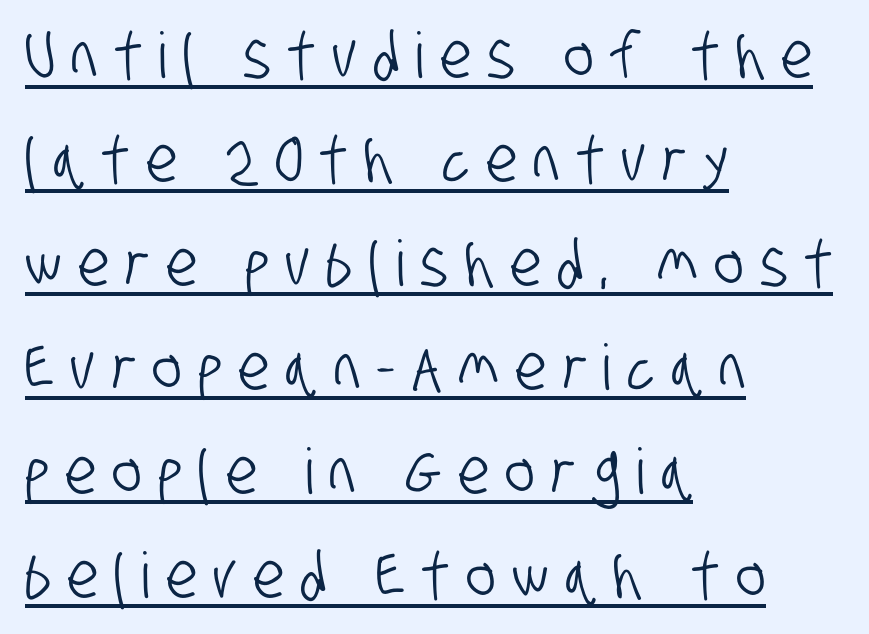
{"serif": "no", "width": "condensed", "stroke_contrast": "low", "x_height": "large", "monospaced": "no", "underline": "yes", "align": "left", "line_spacing": "normal", "line_spacing_ratio": 1.65, "letter_spacing": "wide", "letter_spacing_em": 0.26, "glyph_px": 63}
